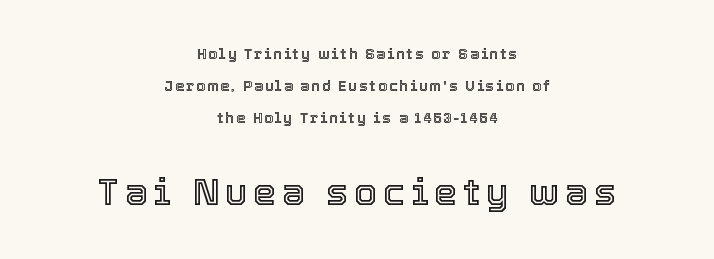
Q: Is the text italic (slanted)? A: No, it is upright.
Q: Is the text underlined? A: No.
Q: How is the paragraph aligned? A: Centered.
Q: Is the spacing between lines tight, normal or loose? A: Loose.
Q: Which block of text is set in a larger size, the first (top) or the second (bottom)? A: The second (bottom) one.
Q: Width (condensed, normal, or wide)? A: Normal.
Q: x-height? A: Medium.
Q: Monospaced? A: No.
